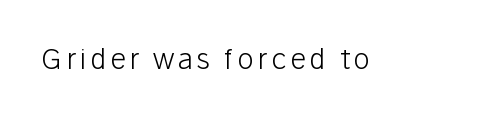
The image shows 28 px light sans-serif type, upright; set not underlined; low stroke contrast and a medium x-height.
